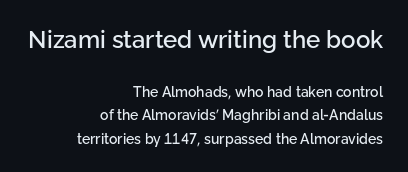
Each row of text sits above clean, open space. The lettering stays uniformly vertical, giving the passage a roman look. Standard letterfit; no display-style spreading of the glyphs. Scale decreases going downward across the two blocks. Alignment: flush right. Whoever set this chose a conventional vertical rhythm.
